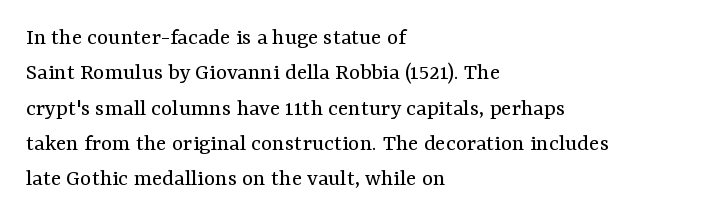
Tracking value appears to be zero — textbook default spacing. Posture: straight, roman, zero tilt. Leftover space on each line is placed entirely after the last word. This is not heavy type; no bold has been used.
